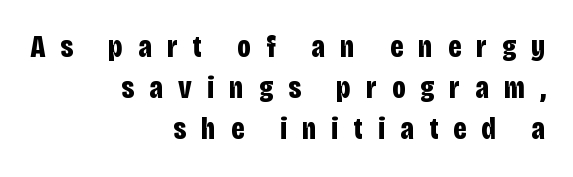
Plain, unruled lines of type. Font category for this specimen: sans-serif. Horizontally, the lines are justified to the trailing edge only. Tall strokes in this sample are plumb rather than angled. You could not count columns in this text — the font is proportionally spaced.
